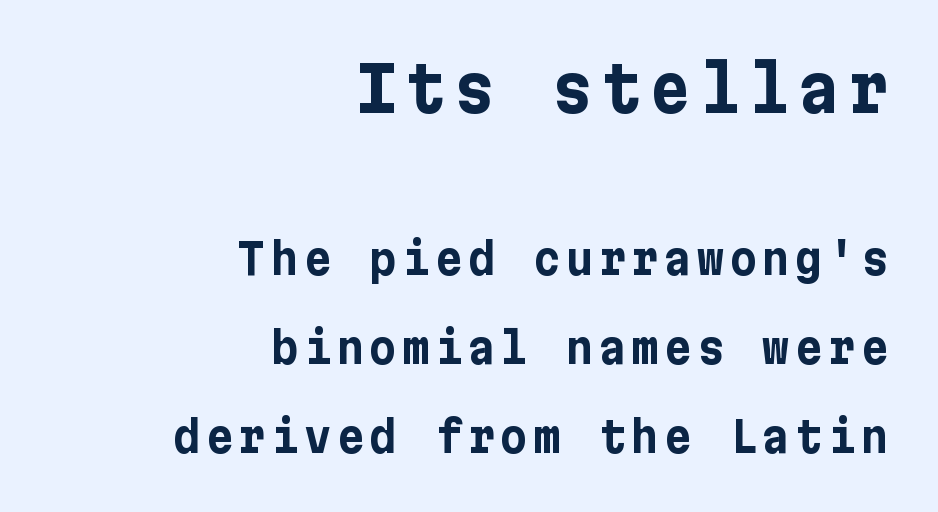
{"serif": "no", "italic": "no", "bold": "yes", "weight": "bold", "width": "normal", "stroke_contrast": "low", "x_height": "medium", "underline": "no", "align": "right", "line_spacing": "loose", "line_spacing_ratio": 2.11, "larger_block": "first", "size_ratio": 1.5, "glyph_px": 63}
